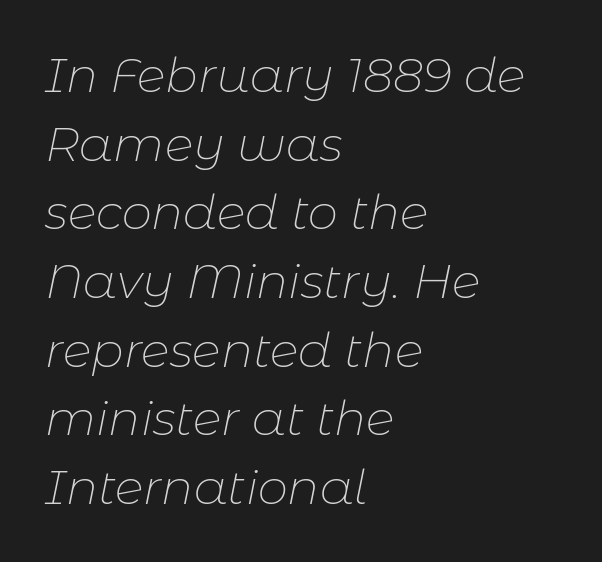
Q: Is the text bold? A: No.
Q: Is the text italic (slanted)? A: Yes, it leans right by about 11 degrees.
Q: Is the text underlined? A: No.
Q: How is the paragraph aligned? A: Left-aligned.
Q: Is the spacing between letters normal or unusually wide? A: Normal.
Q: Is the spacing between lines tight, normal or loose? A: Normal.
Q: Width (condensed, normal, or wide)? A: Normal.
Q: Stroke contrast? A: Low.
Q: x-height? A: Medium.
Q: Monospaced? A: No.
